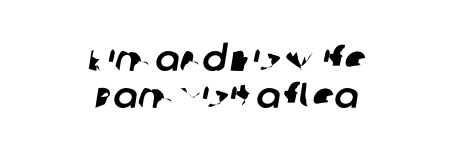
Q: Is the typeface a serif or a sans-serif typeface? A: Sans-serif.
Q: Is the text underlined? A: No.
Q: How is the paragraph aligned? A: Centered.
Q: Is the spacing between letters normal or unusually wide? A: Normal.
Q: Is the spacing between lines tight, normal or loose? A: Tight.
Q: Width (condensed, normal, or wide)? A: Normal.
Q: Stroke contrast? A: Low.
Q: x-height? A: Large.
Q: Monospaced? A: No.
